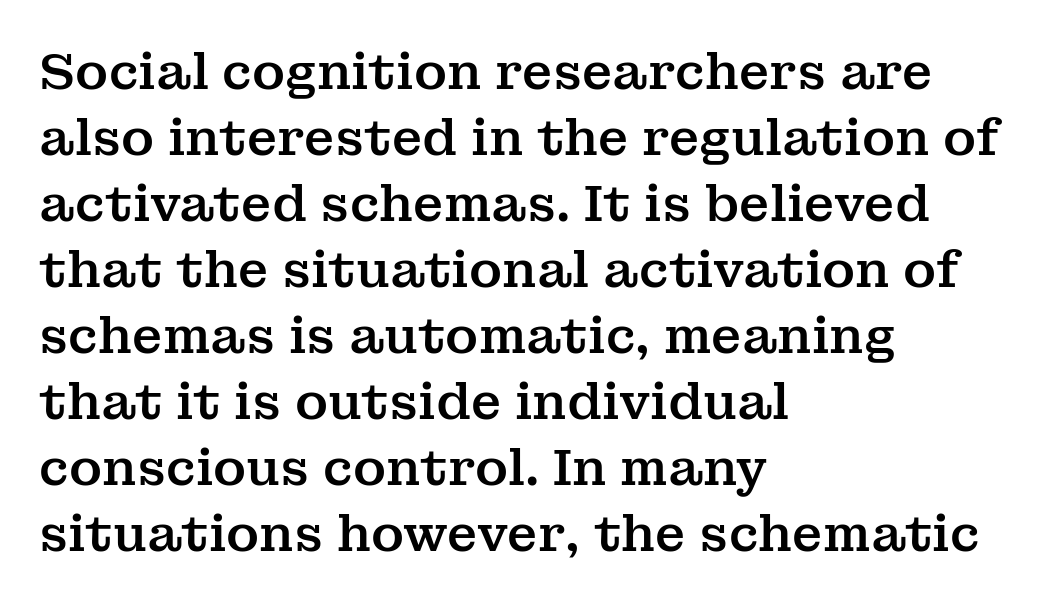
{"serif": "yes", "italic": "no", "width": "normal", "stroke_contrast": "medium", "x_height": "medium", "monospaced": "no", "underline": "no", "align": "left", "line_spacing": "normal", "line_spacing_ratio": 1.32, "letter_spacing": "normal", "letter_spacing_em": 0.0, "glyph_px": 50}
